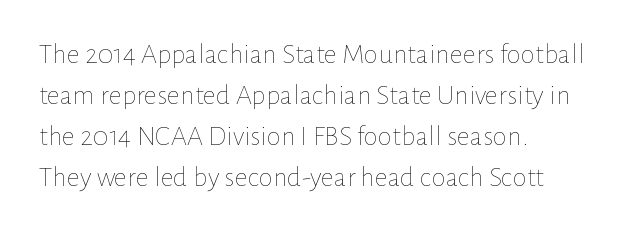
Q: Is the text bold? A: No.
Q: Is the text italic (slanted)? A: No, it is upright.
Q: Is the text underlined? A: No.
Q: How is the paragraph aligned? A: Left-aligned.
Q: Is the spacing between letters normal or unusually wide? A: Normal.
Q: Is the spacing between lines tight, normal or loose? A: Normal.
Q: Width (condensed, normal, or wide)? A: Normal.
Q: Stroke contrast? A: Low.
Q: x-height? A: Medium.
Q: Monospaced? A: No.
